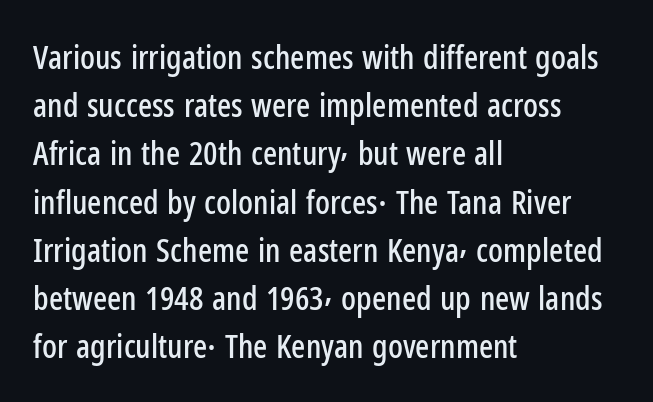
{"serif": "no", "italic": "no", "width": "condensed", "stroke_contrast": "low", "x_height": "medium", "monospaced": "no", "underline": "no", "align": "left", "line_spacing": "normal", "line_spacing_ratio": 1.46, "letter_spacing": "normal", "letter_spacing_em": 0.0, "glyph_px": 33}
